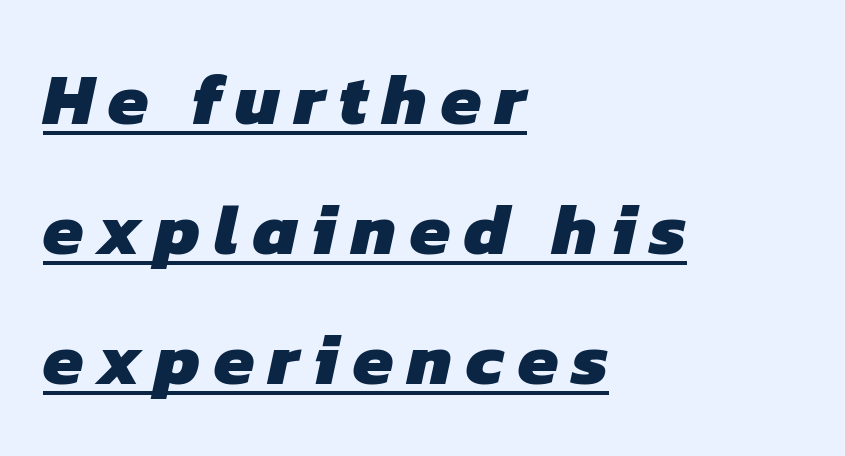
The image shows 73 px heavy sans-serif type; set left-aligned, line spacing 1.78x, underlined; low stroke contrast and a medium x-height.
